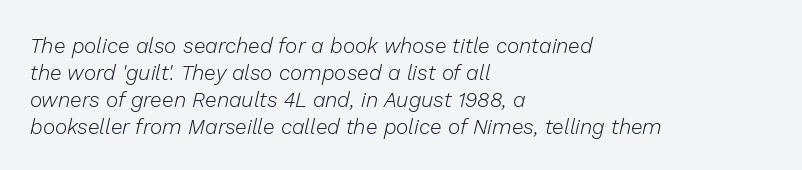
The image shows 21 px text type, italic (leaning right); set left-aligned, normal line spacing (1.28x), normal letter spacing, not underlined.
